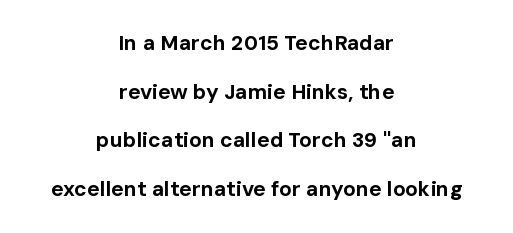
{"italic": "no", "bold": "yes", "underline": "no", "align": "center", "line_spacing": "loose", "line_spacing_ratio": 2.32, "letter_spacing": "normal", "letter_spacing_em": 0.0, "glyph_px": 21}
